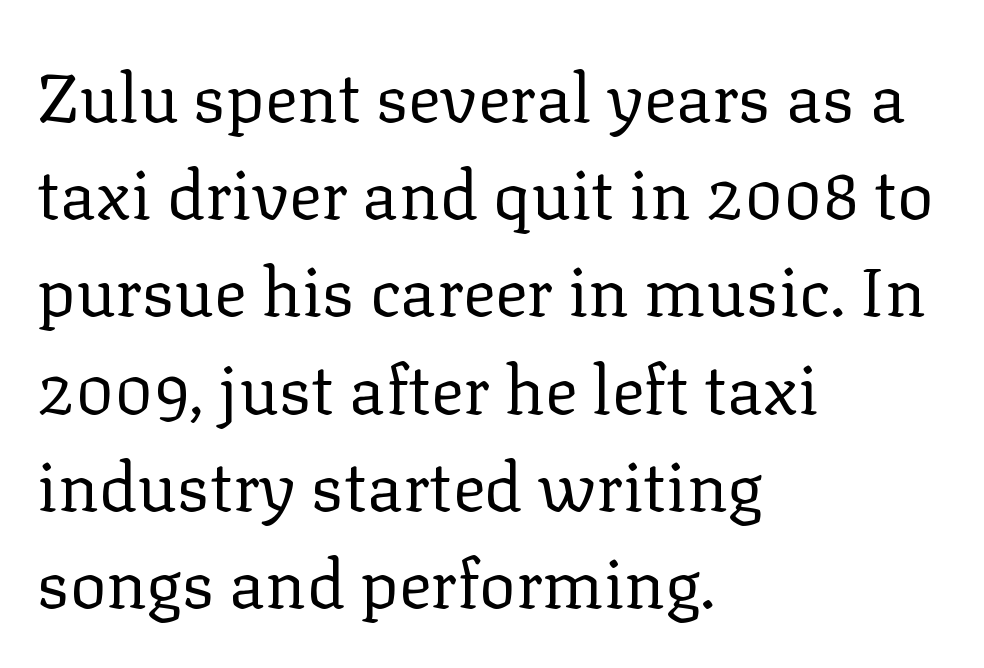
{"serif": "yes", "italic": "no", "bold": "no", "weight": "regular", "width": "normal", "stroke_contrast": "low", "x_height": "medium", "monospaced": "no", "underline": "no", "align": "left", "line_spacing": "normal", "line_spacing_ratio": 1.43, "letter_spacing": "normal", "letter_spacing_em": 0.0, "glyph_px": 68}
